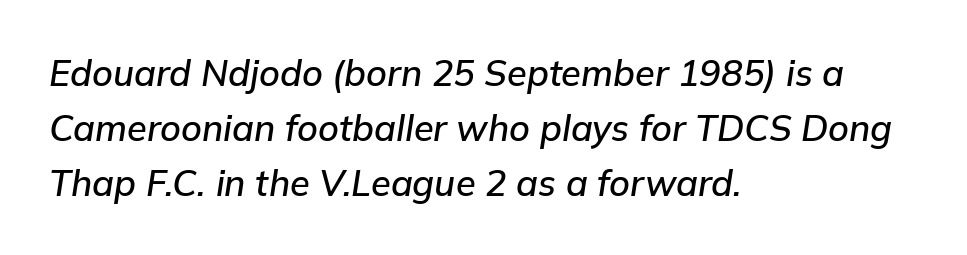
Q: Is the text italic (slanted)? A: Yes, it leans right by about 9 degrees.
Q: Is the text underlined? A: No.
Q: How is the paragraph aligned? A: Left-aligned.
Q: Is the spacing between letters normal or unusually wide? A: Normal.
Q: Is the spacing between lines tight, normal or loose? A: Normal.
Q: Width (condensed, normal, or wide)? A: Normal.
Q: Stroke contrast? A: Low.
Q: x-height? A: Medium.
Q: Monospaced? A: No.
